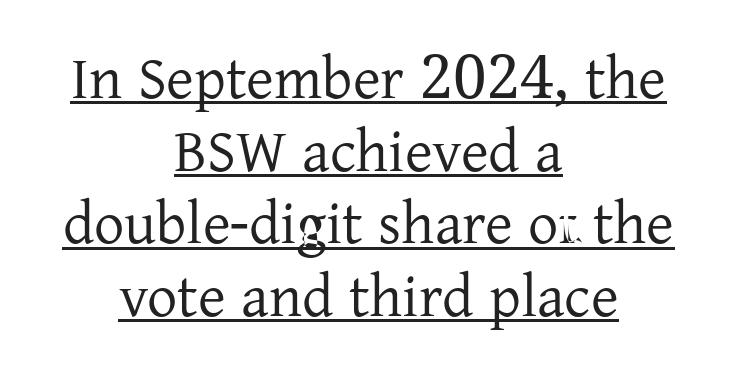
The type sits square on the baseline with zero lean. The weight would be labelled regular, book, light, or lighter still. Which margin do the lines hug? Neither — every line sits in the middle. Character widths vary here, with narrow letters taking less room than wide ones.
